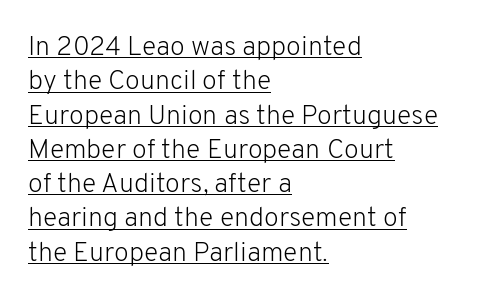
Q: Is the text bold? A: No.
Q: Is the text italic (slanted)? A: No, it is upright.
Q: Is the text underlined? A: Yes.
Q: How is the paragraph aligned? A: Left-aligned.
Q: Is the spacing between letters normal or unusually wide? A: Normal.
Q: Is the spacing between lines tight, normal or loose? A: Normal.
